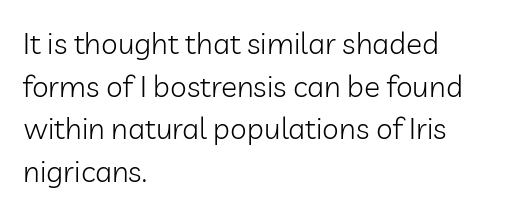
{"serif": "no", "italic": "no", "bold": "no", "weight": "light", "width": "normal", "stroke_contrast": "low", "x_height": "medium", "monospaced": "no", "underline": "no", "align": "left", "line_spacing": "normal", "line_spacing_ratio": 1.42, "letter_spacing": "normal", "letter_spacing_em": 0.0, "glyph_px": 30}
